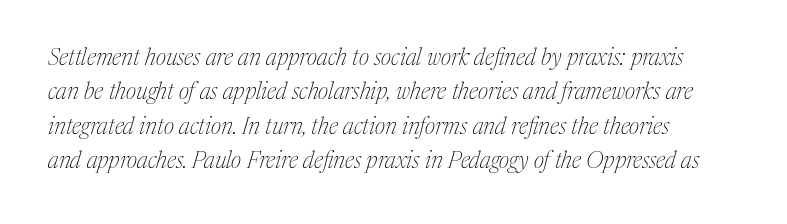
Q: Is the text bold? A: No.
Q: Is the text italic (slanted)? A: Yes, it leans right by about 17 degrees.
Q: Is the text underlined? A: No.
Q: How is the paragraph aligned? A: Left-aligned.
Q: Is the spacing between letters normal or unusually wide? A: Normal.
Q: Is the spacing between lines tight, normal or loose? A: Normal.
